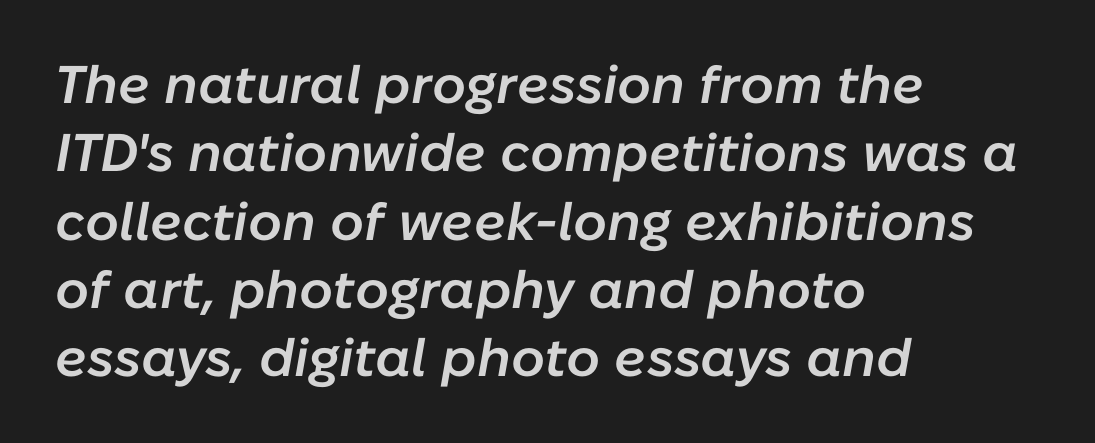
The image shows 53 px semibold type, italic (leaning right); set left-aligned, normal line spacing (1.29x), normal letter spacing, not underlined; low stroke contrast and a medium x-height.
